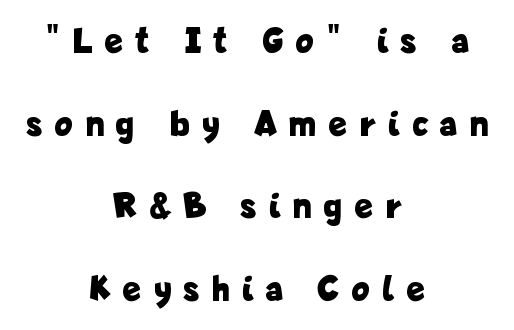
{"serif": "no", "italic": "no", "bold": "yes", "weight": "bold", "width": "condensed", "stroke_contrast": "low", "x_height": "medium", "monospaced": "no", "underline": "no", "align": "center", "line_spacing": "loose", "line_spacing_ratio": 2.23, "letter_spacing": "wide", "letter_spacing_em": 0.37, "glyph_px": 37}
